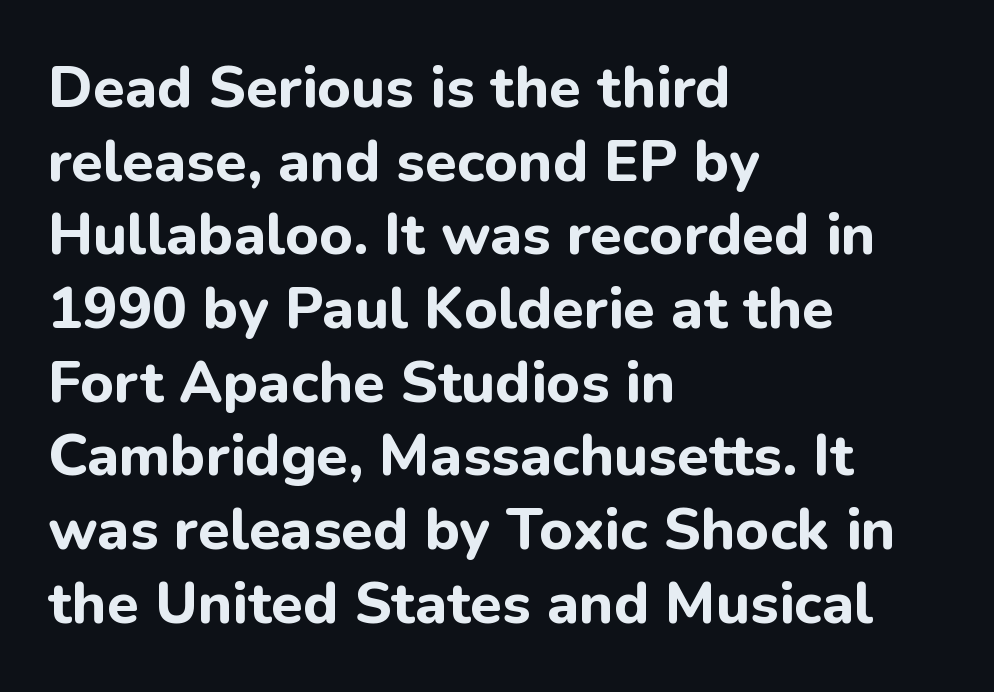
The image shows 58 px bold sans-serif type, upright; set left-aligned, normal line spacing (1.27x), normal letter spacing, not underlined; low stroke contrast and a medium x-height.
